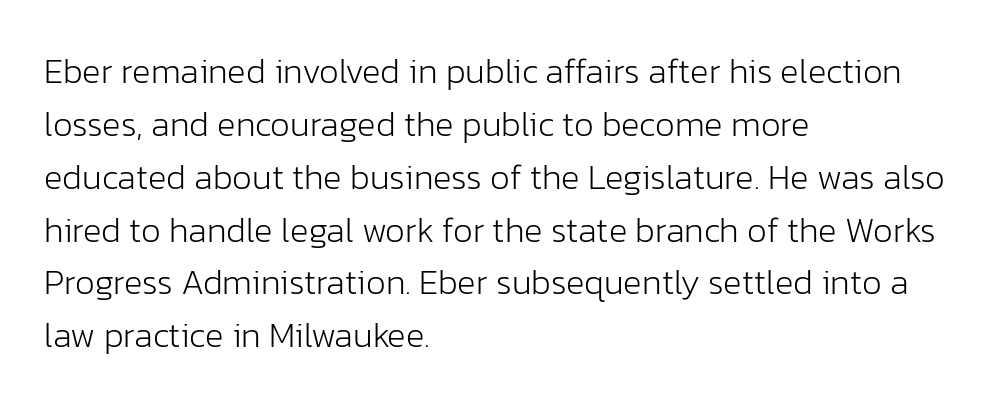
Italic: no, the glyphs are upright roman. Weight: in the light-to-regular range. Beneath every word, the page is bare. Default kerning and tracking; the words read as compact shapes. Compared with a centered layout, this one pins lines to the left instead.
